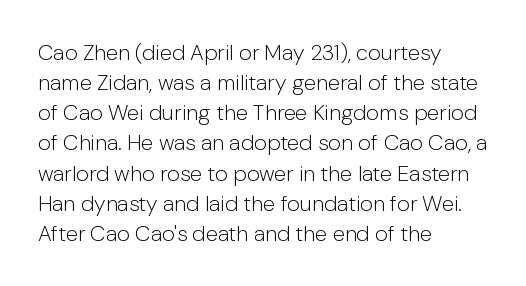
The image shows 22 px text type, upright; set left-aligned, normal line spacing (1.37x), normal letter spacing, not underlined.
